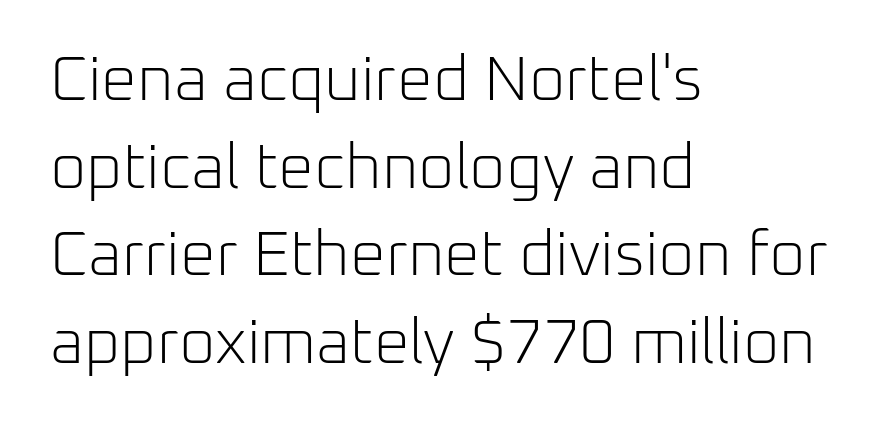
{"serif": "no", "italic": "no", "bold": "no", "weight": "light", "width": "normal", "stroke_contrast": "low", "x_height": "medium", "monospaced": "no", "underline": "no", "align": "left", "line_spacing": "normal", "line_spacing_ratio": 1.39, "letter_spacing": "normal", "letter_spacing_em": 0.0, "glyph_px": 63}
